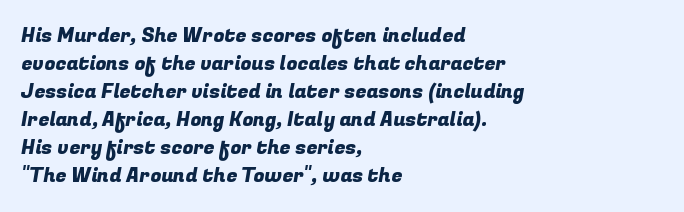
{"underline": "no", "align": "left", "line_spacing": "normal", "line_spacing_ratio": 1.4, "letter_spacing": "normal", "letter_spacing_em": 0.0, "glyph_px": 20}
